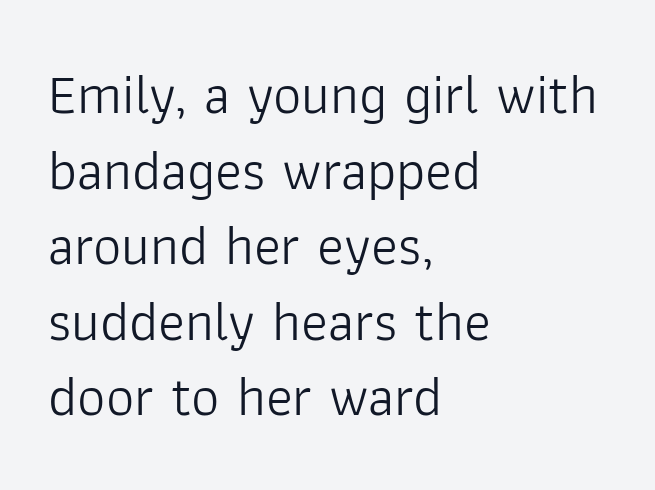
Q: Is the text bold? A: No.
Q: Is the text italic (slanted)? A: No, it is upright.
Q: Is the typeface a serif or a sans-serif typeface? A: Sans-serif.
Q: Is the text underlined? A: No.
Q: How is the paragraph aligned? A: Left-aligned.
Q: Is the spacing between letters normal or unusually wide? A: Normal.
Q: Is the spacing between lines tight, normal or loose? A: Normal.
Q: Width (condensed, normal, or wide)? A: Normal.
Q: Stroke contrast? A: Low.
Q: x-height? A: Medium.
Q: Monospaced? A: No.
